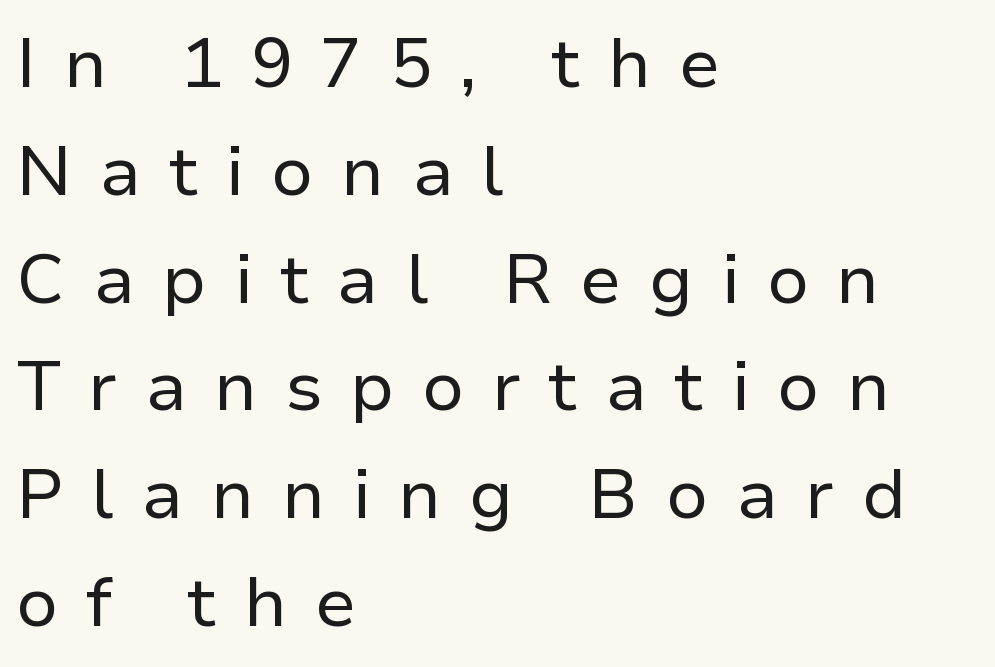
Q: Is the text bold? A: No.
Q: Is the text italic (slanted)? A: No, it is upright.
Q: Is the typeface a serif or a sans-serif typeface? A: Sans-serif.
Q: Is the text underlined? A: No.
Q: How is the paragraph aligned? A: Left-aligned.
Q: Is the spacing between letters normal or unusually wide? A: Unusually wide.
Q: Is the spacing between lines tight, normal or loose? A: Normal.
Q: Width (condensed, normal, or wide)? A: Normal.
Q: Stroke contrast? A: Low.
Q: x-height? A: Medium.
Q: Monospaced? A: No.
